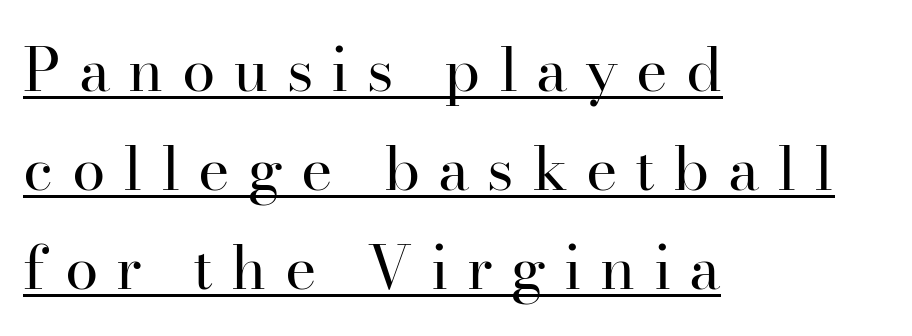
{"serif": "yes", "italic": "no", "bold": "no", "weight": "regular", "width": "normal", "stroke_contrast": "high", "x_height": "small", "monospaced": "no", "underline": "yes", "align": "left", "line_spacing": "normal", "line_spacing_ratio": 1.65, "letter_spacing": "wide", "letter_spacing_em": 0.3, "glyph_px": 60}
